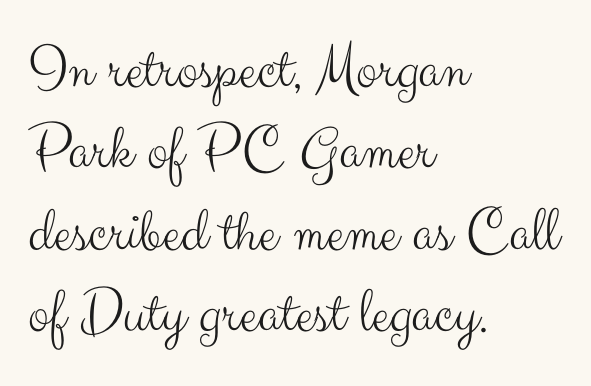
The image shows 64 px light sans-serif type; set left-aligned, normal line spacing (1.27x), normal letter spacing, not underlined; medium stroke contrast and a small x-height.
